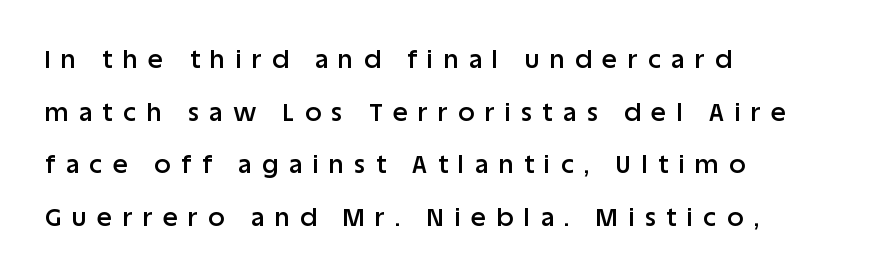
Q: Is the text bold? A: Semi-bold.
Q: Is the text italic (slanted)? A: No, it is upright.
Q: Is the text underlined? A: No.
Q: How is the paragraph aligned? A: Left-aligned.
Q: Is the spacing between letters normal or unusually wide? A: Unusually wide.
Q: Is the spacing between lines tight, normal or loose? A: Loose.
